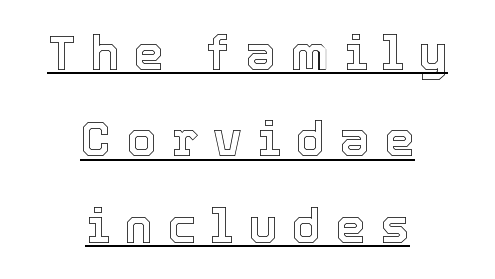
{"italic": "no", "width": "normal", "x_height": "medium", "monospaced": "no", "underline": "yes", "align": "center", "line_spacing_ratio": 1.8, "letter_spacing": "wide", "letter_spacing_em": 0.31, "glyph_px": 48}
